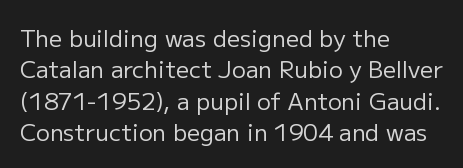
The image shows 23 px text type, upright; set left-aligned, normal line spacing (1.36x), normal letter spacing, not underlined.
